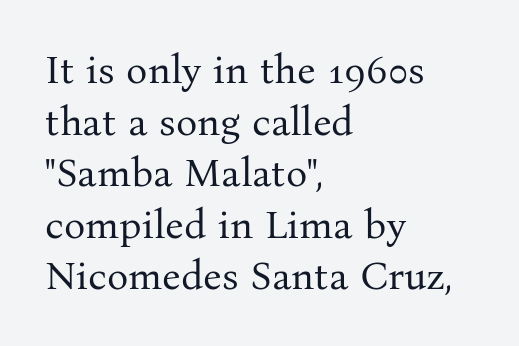
The characters display serif detailing at their extremities. Proportional: the letters do not fall into vertical columns. A typesetter would mark this as roman, not italic. Leading matches the norm, producing a regular column. Is the letter spacing exaggerated? No — it looks like the ordinary default.
